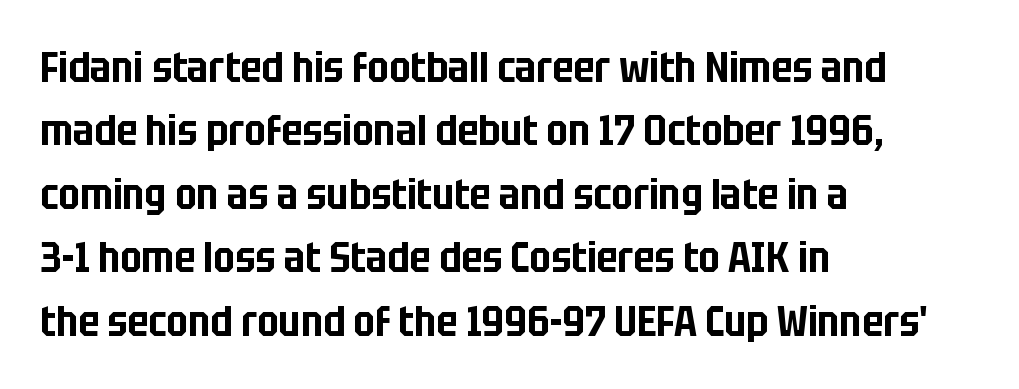
The image shows 42 px condensed sans-serif type, upright; set left-aligned, normal line spacing (1.51x), normal letter spacing, not underlined; low stroke contrast and a large x-height.
